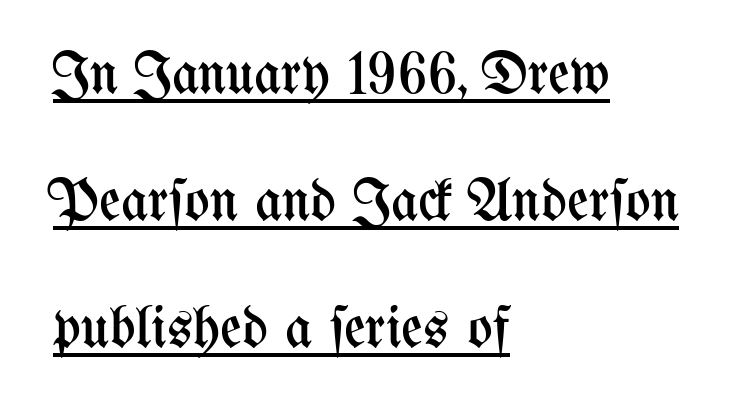
Is this a heavy cut? Hardly; it is regular or lighter. Looks like regular typesetting: each glyph gets only the width it needs. Upright lettering throughout. What's the leading like? Stretched, with rows far apart. Notice how the passage keeps a crisp vertical edge on the left only.
